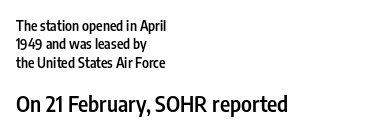
{"italic": "no", "bold": "semi", "underline": "no", "align": "left", "line_spacing": "normal", "line_spacing_ratio": 1.31, "letter_spacing": "normal", "letter_spacing_em": 0.0, "larger_block": "second", "size_ratio": 1.57, "glyph_px": 22}
